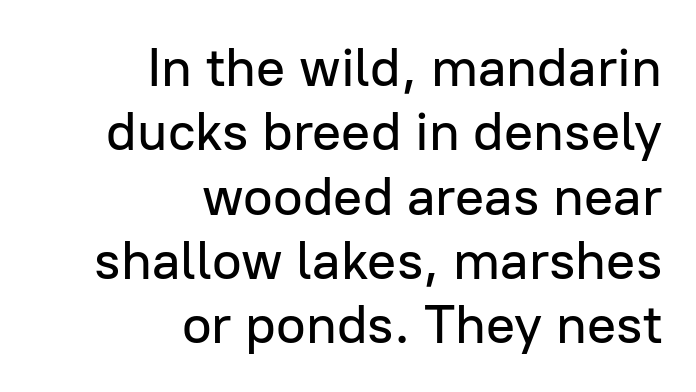
The image shows 54 px sans-serif type, upright; set right-aligned, line spacing 1.19x, normal letter spacing, not underlined; low stroke contrast and a medium x-height.
